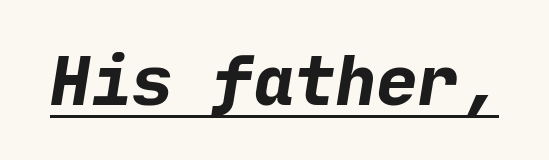
The image shows 68 px bold sans-serif type; set normal letter spacing, underlined; low stroke contrast and a medium x-height.
